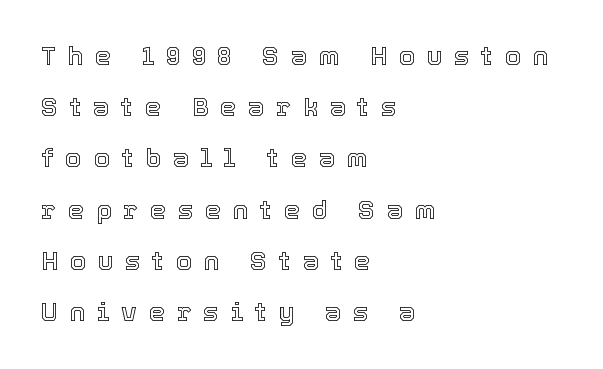
Q: Is the text italic (slanted)? A: No, it is upright.
Q: Is the text underlined? A: No.
Q: How is the paragraph aligned? A: Left-aligned.
Q: Is the spacing between letters normal or unusually wide? A: Unusually wide.
Q: Is the spacing between lines tight, normal or loose? A: Loose.
